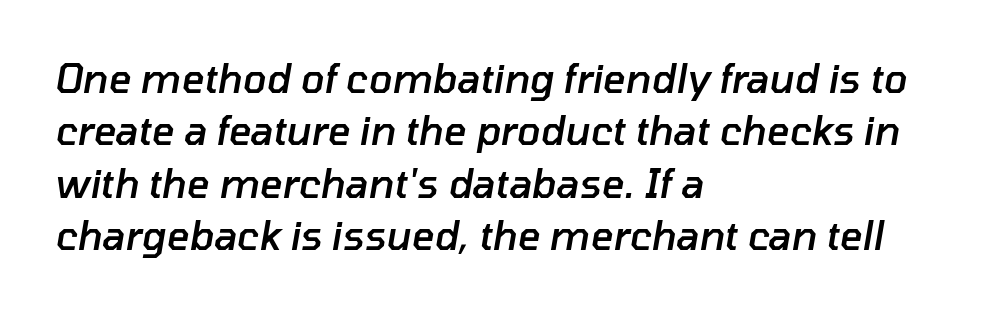
How heavy is the stroke? Medium-heavy — a semibold, shy of bold. The baseline area is clear. Students, note that the glyphs here touch the page at normal intervals. Looks like regular typesetting: each glyph gets only the width it needs.
